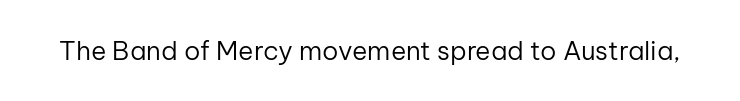
The image shows 26 px text type, upright; set normal letter spacing, not underlined.
